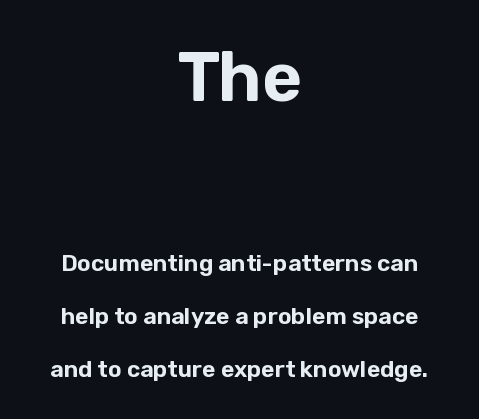
The face used here is a sans, in the tradition of grotesques and geometrics. A typesetter would mark this as roman, not italic. These two chunks differ in scale, with the top chunk taking the larger measure. The foot of each line stays bare and open.
